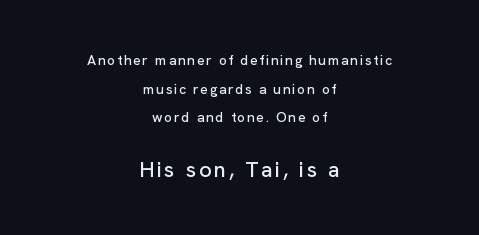
{"italic": "no", "underline": "no", "align": "center", "line_spacing": "loose", "line_spacing_ratio": 2.05, "larger_block": "second", "size_ratio": 1.57, "glyph_px": 22}
